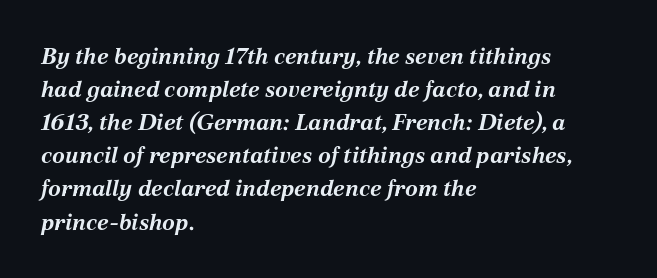
{"italic": "yes", "lean": "right", "slant_degrees": 12, "bold": "yes", "underline": "no", "align": "left", "line_spacing": "normal", "line_spacing_ratio": 1.44, "letter_spacing": "normal", "letter_spacing_em": 0.0, "glyph_px": 23}
